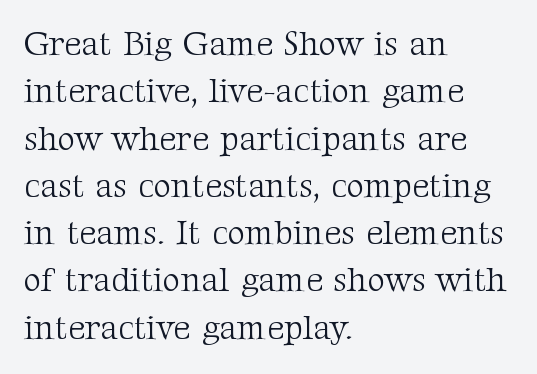
Stems here are at most as thick as an everyday book face. Quick note: underline off. This sample has the flowing, uneven cadence of proportional lettering. Inter-character spacing is left at the font's built-in metrics. Serifs: yes, visible at the terminals of the letterforms.
